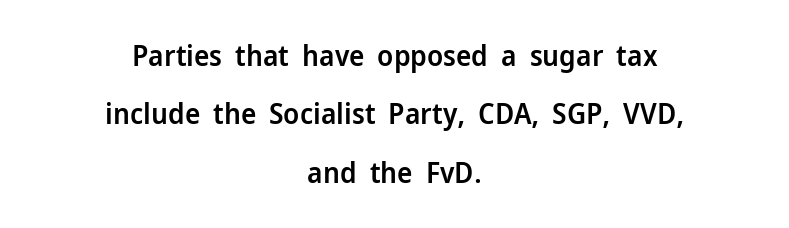
Q: Is the text bold? A: Semi-bold.
Q: Is the text italic (slanted)? A: No, it is upright.
Q: Is the typeface a serif or a sans-serif typeface? A: Sans-serif.
Q: Is the text underlined? A: No.
Q: How is the paragraph aligned? A: Centered.
Q: Is the spacing between letters normal or unusually wide? A: Normal.
Q: Is the spacing between lines tight, normal or loose? A: Loose.
Q: Width (condensed, normal, or wide)? A: Normal.
Q: Stroke contrast? A: Low.
Q: x-height? A: Medium.
Q: Monospaced? A: No.
